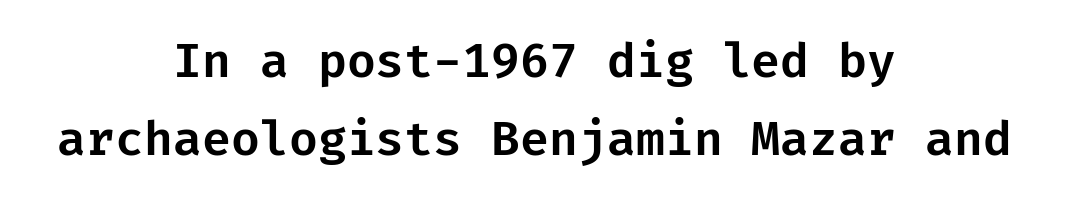
{"serif": "no", "italic": "no", "width": "normal", "stroke_contrast": "low", "x_height": "medium", "underline": "no", "align": "center", "line_spacing": "normal", "line_spacing_ratio": 1.66, "letter_spacing": "normal", "letter_spacing_em": 0.0, "glyph_px": 47}
